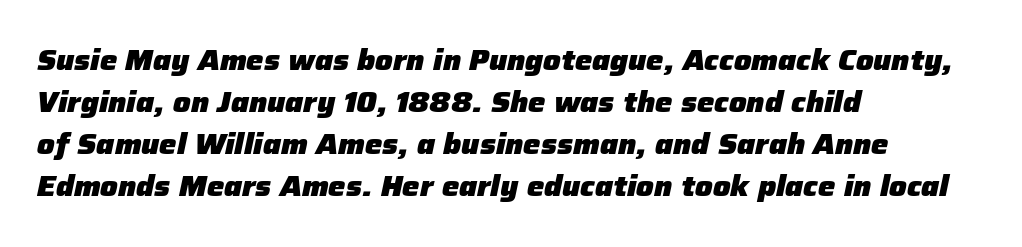
The image shows 29 px heavy type, italic (leaning right); set left-aligned, normal line spacing (1.45x), normal letter spacing, not underlined; low stroke contrast and a medium x-height.
